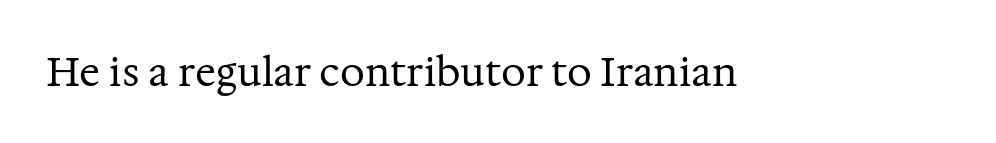
Varying glyph widths throughout — classic text-font behaviour. Words float on clear page, feet unadorned. These glyphs show unthickened strokes, regular width or finer. You could call the tracking neutral — neither tight nor loose. These lines were composed using upright roman letters.
